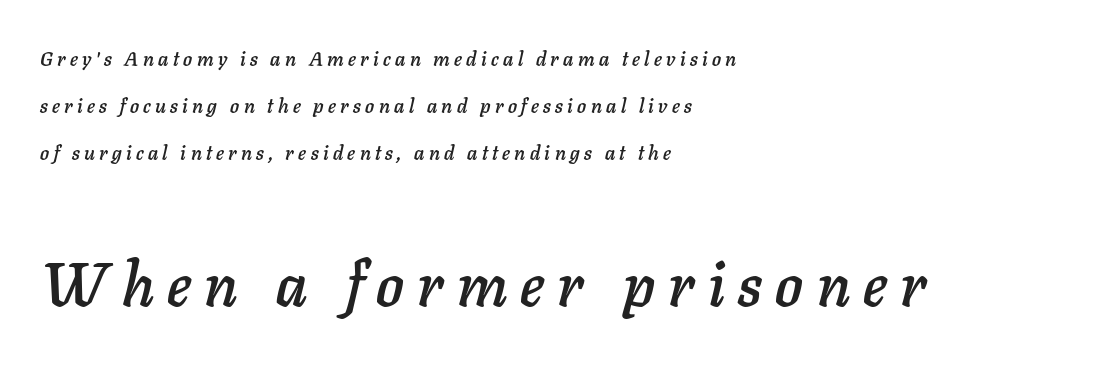
The image shows 61 px text type, italic (leaning right); set left-aligned, loose line spacing (2.35x), unusually wide letter spacing (+0.22 em), not underlined; the second (bottom) block is 3.05x larger; low stroke contrast and a medium x-height.
